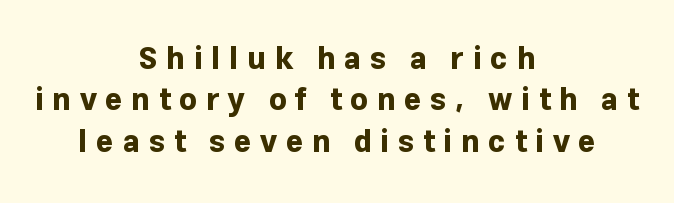
Q: Is the text bold? A: Yes.
Q: Is the text italic (slanted)? A: No, it is upright.
Q: Is the typeface a serif or a sans-serif typeface? A: Sans-serif.
Q: Is the text underlined? A: No.
Q: How is the paragraph aligned? A: Centered.
Q: Is the spacing between letters normal or unusually wide? A: Unusually wide.
Q: Is the spacing between lines tight, normal or loose? A: Normal.
Q: Width (condensed, normal, or wide)? A: Normal.
Q: Stroke contrast? A: Low.
Q: x-height? A: Medium.
Q: Monospaced? A: No.
